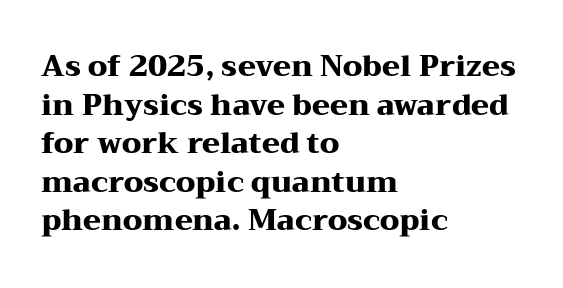
The image shows 29 px heavy, wide serif type, upright; set left-aligned, normal line spacing (1.33x), normal letter spacing, not underlined; medium stroke contrast and a medium x-height.
